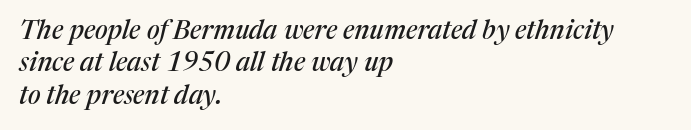
Summary of vertical rhythm: regular, with standard interline spacing. Does extra space separate the letters? No, they use regular spacing. Anything drawn beneath the words? Only blank space. This rendering uses left alignment, leaving the right contour irregular. Looking at the ascenders, they clearly lean.
